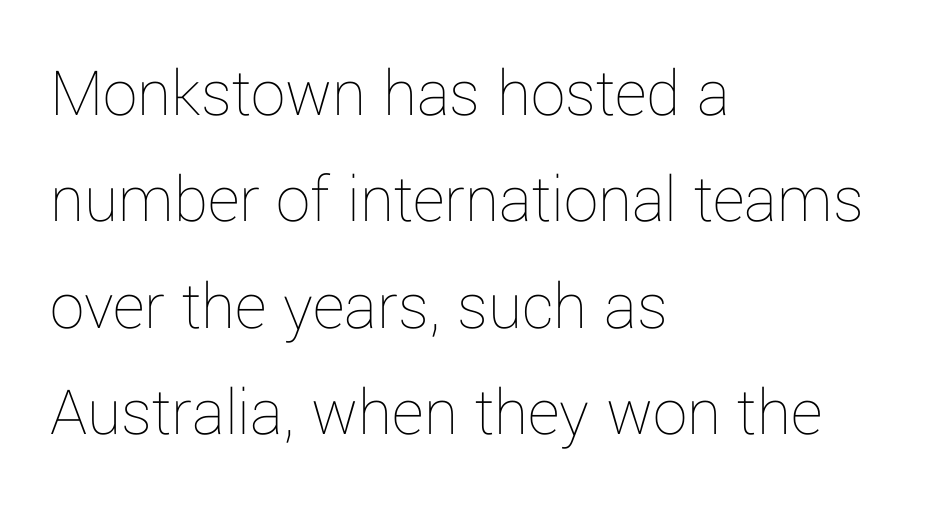
{"italic": "no", "bold": "no", "weight": "thin", "width": "normal", "stroke_contrast": "low", "x_height": "medium", "monospaced": "no", "underline": "no", "align": "left", "line_spacing": "normal", "line_spacing_ratio": 1.54, "letter_spacing": "normal", "letter_spacing_em": 0.0, "glyph_px": 69}
